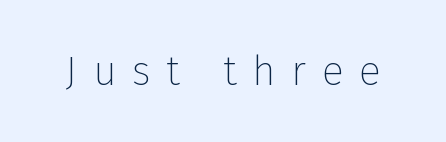
Looks like regular typesetting: each glyph gets only the width it needs. Clear beneath every line of the passage. No extra ink here — the face is not bold. In terms of posture, this sample is upright. These lines are composed in type without serifs. Spacing between characters has been opened up far beyond the box default.
